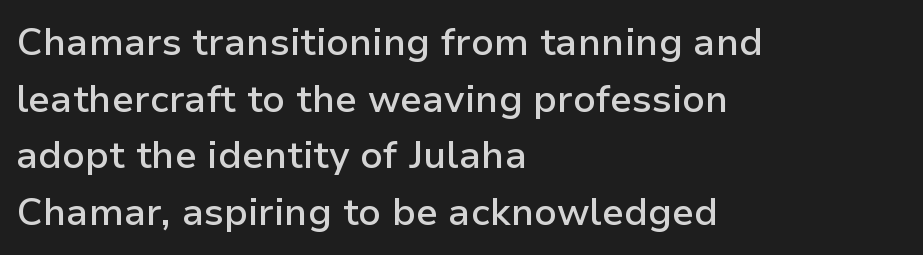
Q: Is the text bold? A: Semi-bold.
Q: Is the text italic (slanted)? A: No, it is upright.
Q: Is the typeface a serif or a sans-serif typeface? A: Sans-serif.
Q: Is the text underlined? A: No.
Q: How is the paragraph aligned? A: Left-aligned.
Q: Is the spacing between letters normal or unusually wide? A: Normal.
Q: Is the spacing between lines tight, normal or loose? A: Normal.
Q: Width (condensed, normal, or wide)? A: Normal.
Q: Stroke contrast? A: Low.
Q: x-height? A: Medium.
Q: Monospaced? A: No.
